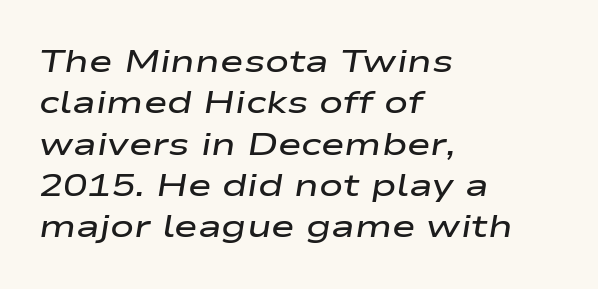
Q: Is the text bold? A: Semi-bold.
Q: Is the text italic (slanted)? A: Yes, it leans right by about 9 degrees.
Q: Is the text underlined? A: No.
Q: How is the paragraph aligned? A: Left-aligned.
Q: Is the spacing between letters normal or unusually wide? A: Normal.
Q: Is the spacing between lines tight, normal or loose? A: Normal.
Q: Width (condensed, normal, or wide)? A: Wide.
Q: Stroke contrast? A: Low.
Q: x-height? A: Medium.
Q: Monospaced? A: No.
